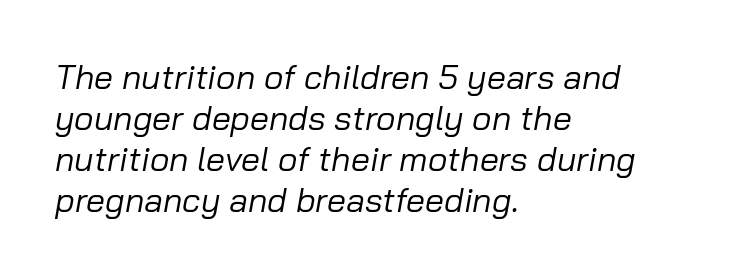
{"italic": "yes", "lean": "right", "slant_degrees": 10, "bold": "no", "weight": "regular", "width": "normal", "stroke_contrast": "low", "x_height": "medium", "monospaced": "no", "underline": "no", "align": "left", "line_spacing_ratio": 1.21, "letter_spacing": "normal", "letter_spacing_em": 0.0, "glyph_px": 34}
